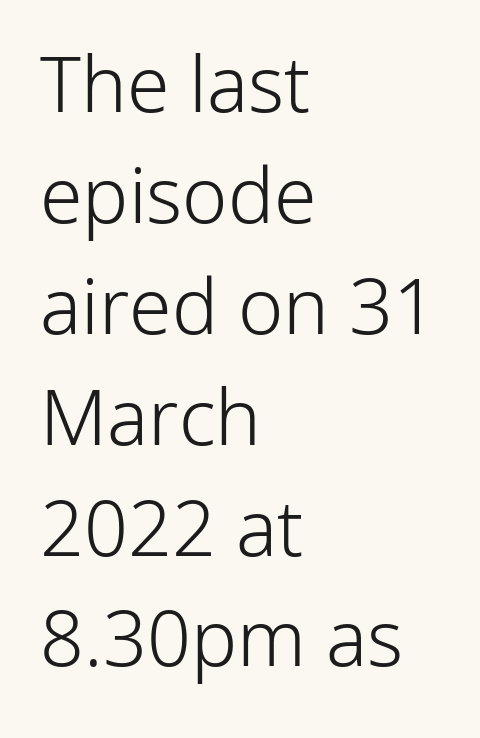
The image shows 77 px light sans-serif type, upright; set left-aligned, normal line spacing (1.44x), normal letter spacing, not underlined; low stroke contrast and a medium x-height.
